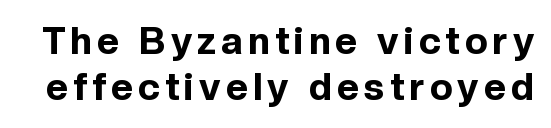
The image shows 38 px bold sans-serif type, upright; set line spacing 1.22x, not underlined; a medium x-height.
